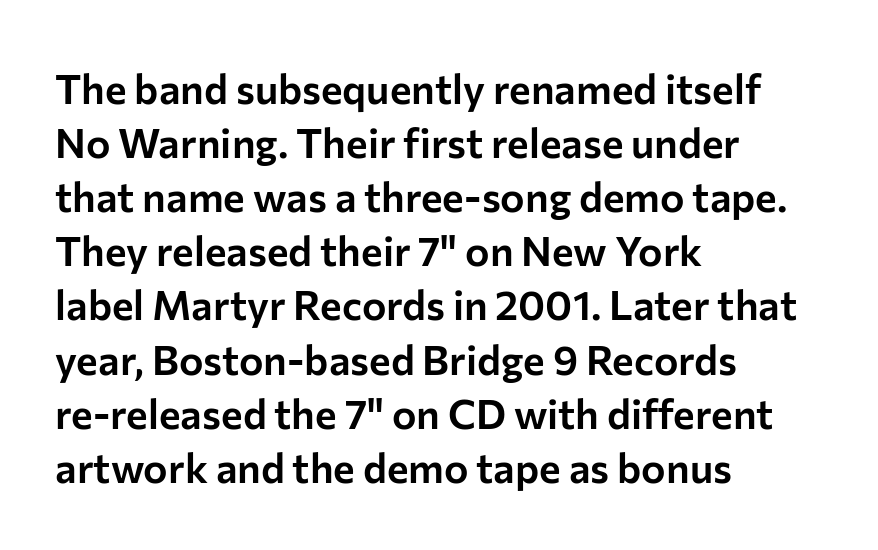
Q: Is the text italic (slanted)? A: No, it is upright.
Q: Is the typeface a serif or a sans-serif typeface? A: Sans-serif.
Q: Is the text underlined? A: No.
Q: How is the paragraph aligned? A: Left-aligned.
Q: Is the spacing between letters normal or unusually wide? A: Normal.
Q: Is the spacing between lines tight, normal or loose? A: Normal.
Q: Width (condensed, normal, or wide)? A: Normal.
Q: Stroke contrast? A: Low.
Q: x-height? A: Medium.
Q: Monospaced? A: No.
